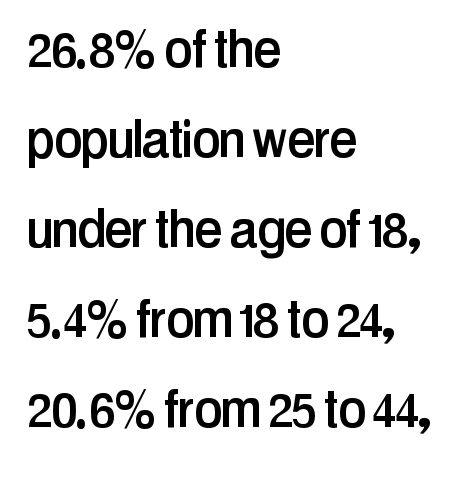
Q: Is the text italic (slanted)? A: No, it is upright.
Q: Is the typeface a serif or a sans-serif typeface? A: Sans-serif.
Q: Is the text underlined? A: No.
Q: How is the paragraph aligned? A: Left-aligned.
Q: Is the spacing between letters normal or unusually wide? A: Normal.
Q: Is the spacing between lines tight, normal or loose? A: Normal.
Q: Width (condensed, normal, or wide)? A: Condensed.
Q: Stroke contrast? A: Low.
Q: x-height? A: Medium.
Q: Monospaced? A: No.
